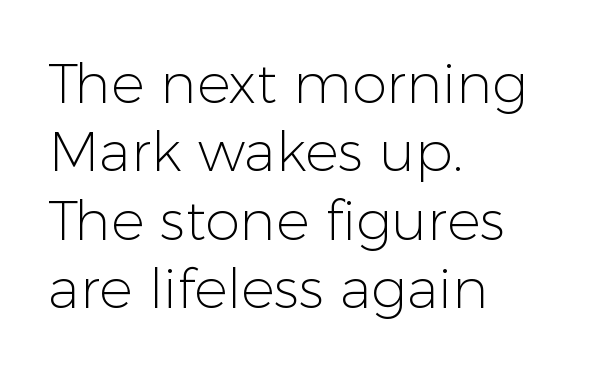
{"serif": "no", "italic": "no", "bold": "no", "weight": "light", "width": "normal", "stroke_contrast": "low", "x_height": "medium", "monospaced": "no", "underline": "no", "align": "left", "line_spacing_ratio": 1.22, "letter_spacing": "normal", "letter_spacing_em": 0.0, "glyph_px": 56}
